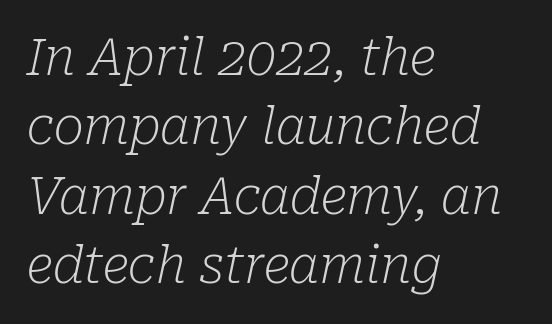
Q: Is the text bold? A: No.
Q: Is the text italic (slanted)? A: Yes, it leans right by about 10 degrees.
Q: Is the typeface a serif or a sans-serif typeface? A: Serif.
Q: Is the text underlined? A: No.
Q: How is the paragraph aligned? A: Left-aligned.
Q: Is the spacing between letters normal or unusually wide? A: Normal.
Q: Is the spacing between lines tight, normal or loose? A: Normal.
Q: Width (condensed, normal, or wide)? A: Normal.
Q: Stroke contrast? A: Low.
Q: x-height? A: Medium.
Q: Monospaced? A: No.
